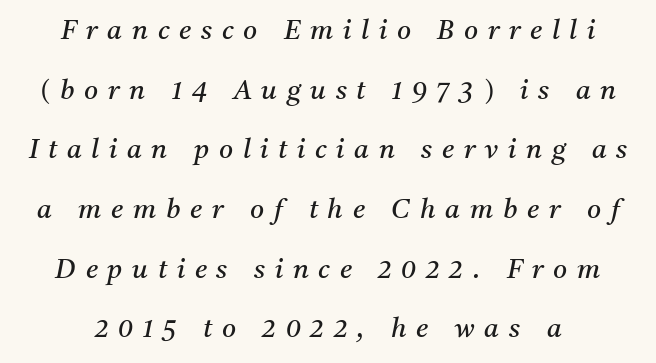
The image shows 27 px text type, italic (leaning right); set loose line spacing (2.21x), unusually wide letter spacing (+0.36 em), not underlined.
